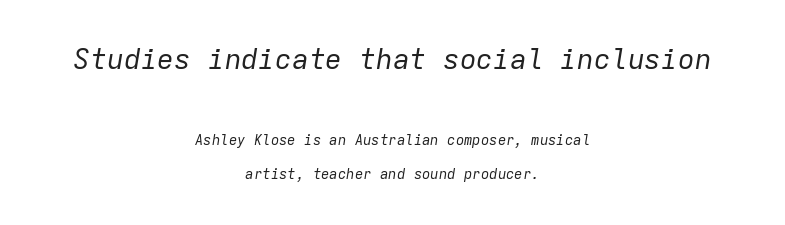
Tracking value appears to be zero — textbook default spacing. Tall strokes in this sample are angled rather than plumb. A great deal of white space separates one row of letters from the next. Do the characters align in a grid? Yes, the font is monospaced.
